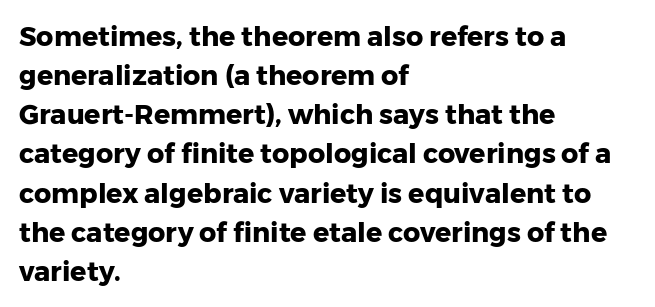
Q: Is the text bold? A: Yes.
Q: Is the text italic (slanted)? A: No, it is upright.
Q: Is the text underlined? A: No.
Q: How is the paragraph aligned? A: Left-aligned.
Q: Is the spacing between letters normal or unusually wide? A: Normal.
Q: Is the spacing between lines tight, normal or loose? A: Normal.
